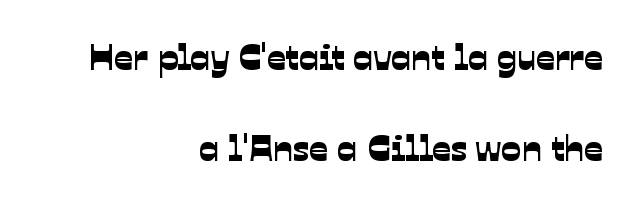
The designer dialed line spacing up above the default. Students, note that the glyphs here touch the page at normal intervals. Are there feet on the stems? There aren't — it's a sans. This rendering uses right alignment, leaving the left contour irregular.
